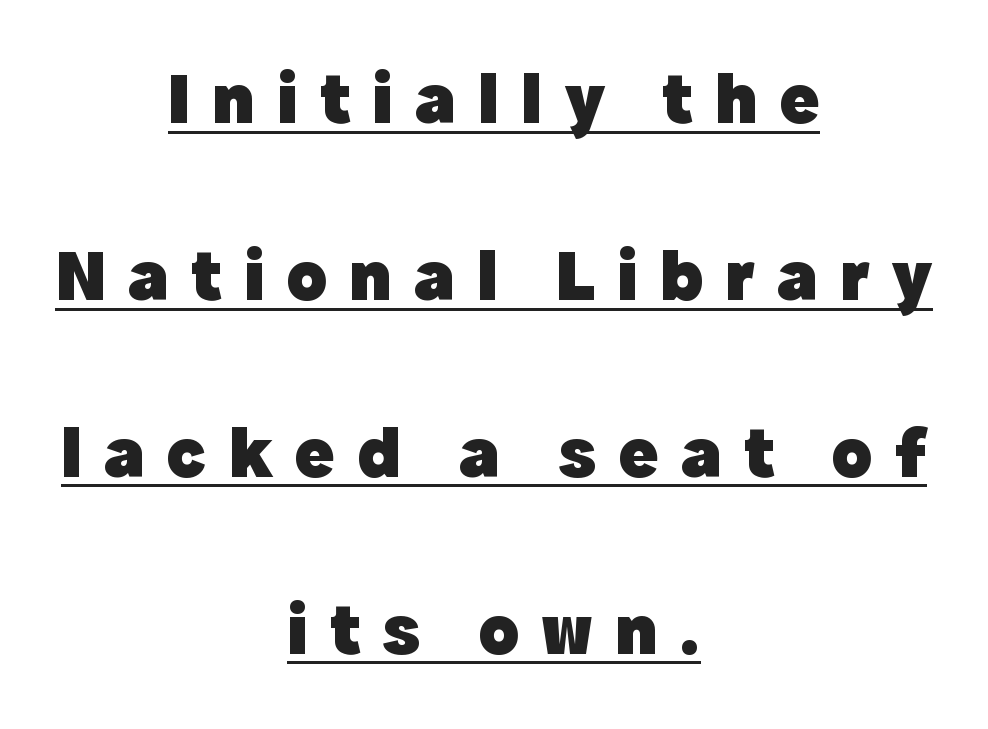
{"serif": "no", "italic": "no", "bold": "yes", "weight": "heavy", "width": "normal", "x_height": "medium", "monospaced": "no", "underline": "yes", "align": "center", "line_spacing": "loose", "line_spacing_ratio": 2.39, "letter_spacing": "wide", "letter_spacing_em": 0.3, "glyph_px": 74}
